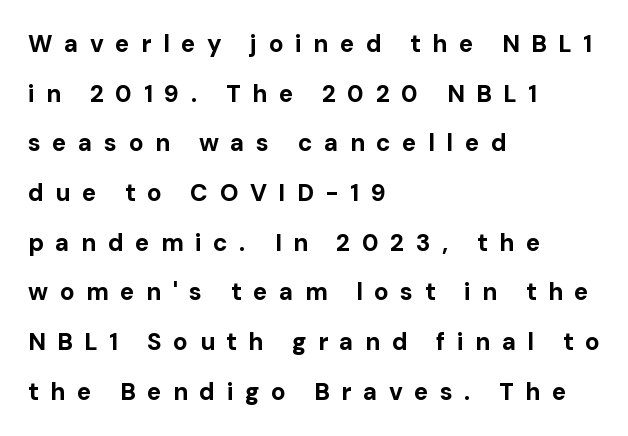
The ragged edge is on the right, which tells us the setting is flush left. Nobody drew a line under any word here. Emphasis by weight is at full strength: bold. Is there any slant? The stems are plumb.
